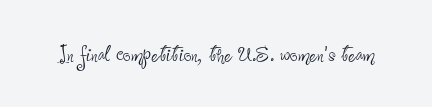
Has an underline been added? It has not. The type is set solid horizontally, with unmodified tracking. The characters are drawn with everyday or finer stroke widths.
